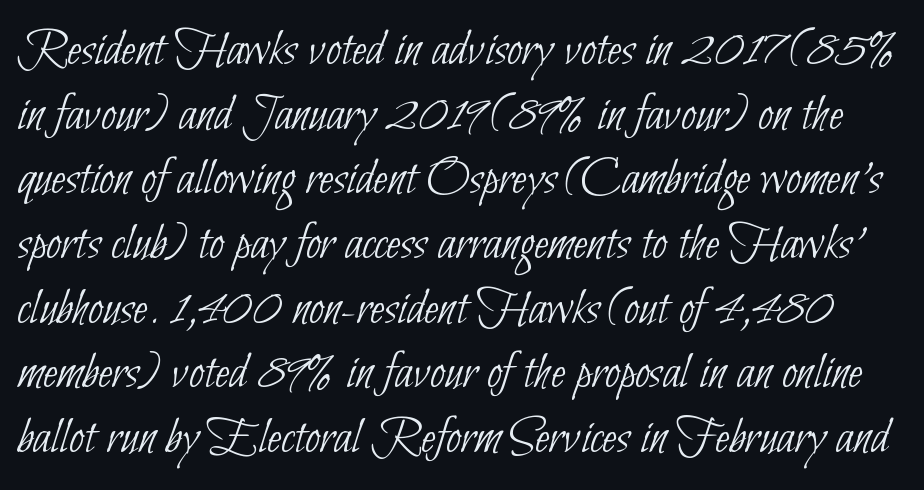
{"serif": "no", "bold": "no", "weight": "thin", "width": "condensed", "stroke_contrast": "low", "x_height": "small", "monospaced": "no", "underline": "no", "line_spacing_ratio": 1.22, "letter_spacing": "normal", "letter_spacing_em": 0.0, "glyph_px": 53}
